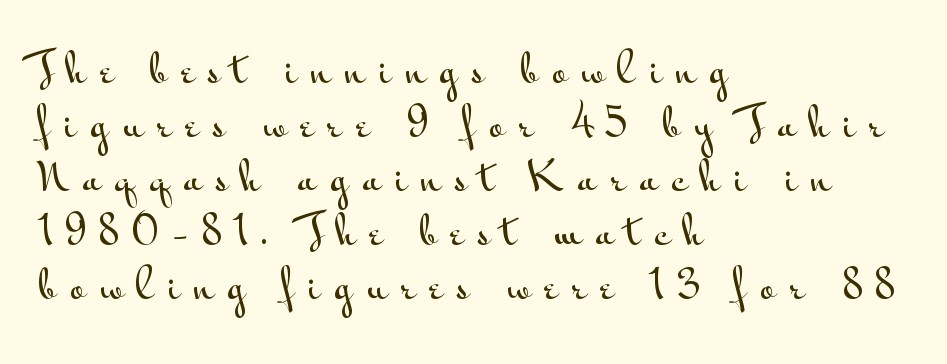
{"serif": "no", "width": "wide", "stroke_contrast": "medium", "x_height": "small", "monospaced": "no", "underline": "no", "align": "left", "line_spacing": "normal", "line_spacing_ratio": 1.35, "letter_spacing": "wide", "letter_spacing_em": 0.35, "glyph_px": 40}
